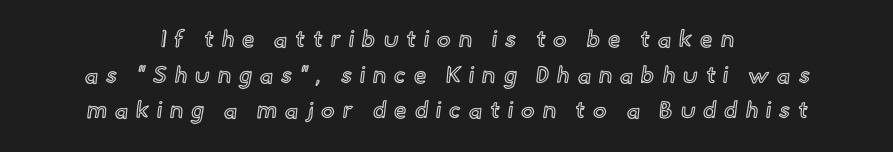
{"underline": "no", "align": "center", "line_spacing": "normal", "line_spacing_ratio": 1.55, "letter_spacing": "wide", "letter_spacing_em": 0.34, "glyph_px": 23}
